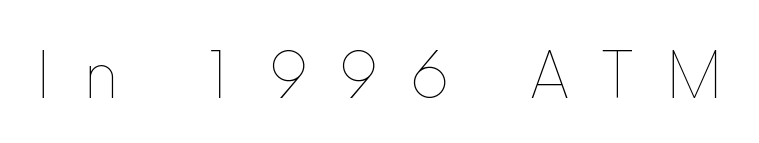
This reads as an unemphasized weight, regular at the heaviest. A typesetter would call this proportional, since set widths differ per character. This sample uses an upright cut, with every glyph sitting square on the baseline. Letter spacing: wide. Unmarked baselines from the first word to the last.
